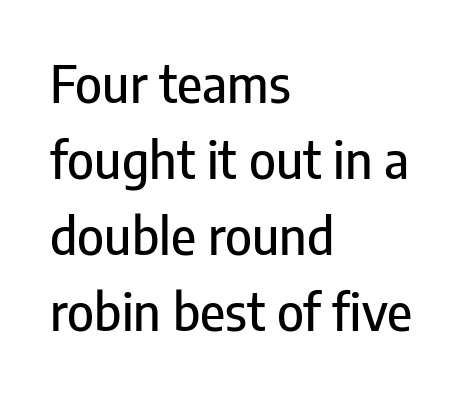
These lines keep a tight, regular rhythm from letter to letter. Are there feet on the stems? There aren't — it's a sans. Type without underlining. Every character sits straight up, as roman type does.
